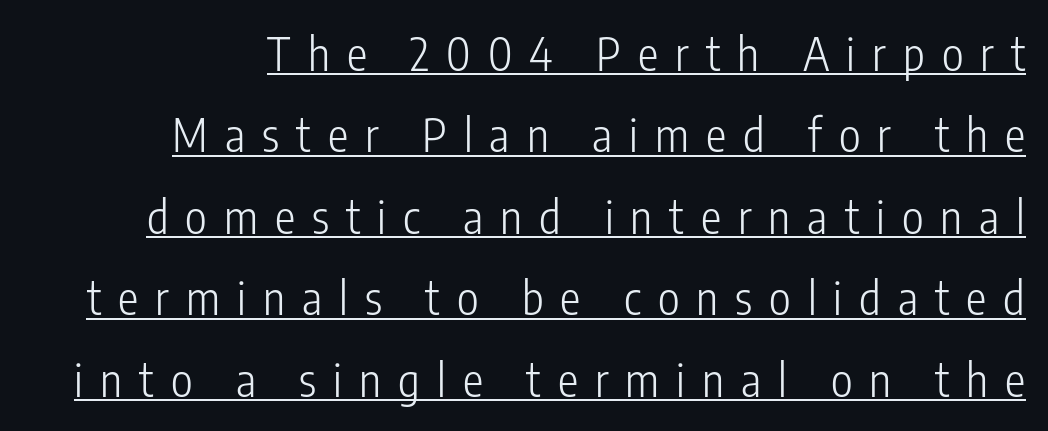
Q: Is the text bold? A: No.
Q: Is the text italic (slanted)? A: No, it is upright.
Q: Is the typeface a serif or a sans-serif typeface? A: Sans-serif.
Q: Is the text underlined? A: Yes.
Q: Is the spacing between letters normal or unusually wide? A: Unusually wide.
Q: Width (condensed, normal, or wide)? A: Condensed.
Q: Stroke contrast? A: Low.
Q: x-height? A: Medium.
Q: Monospaced? A: No.
